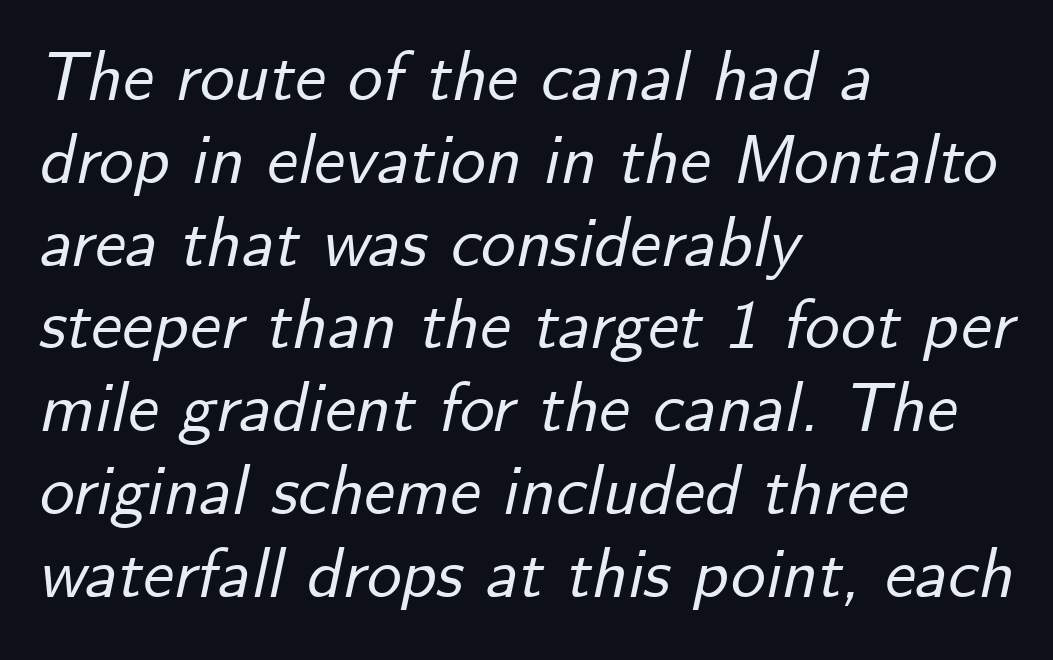
The image shows 69 px text type, italic (leaning right); set left-aligned, line spacing 1.2x, normal letter spacing, not underlined; low stroke contrast and a small x-height.
